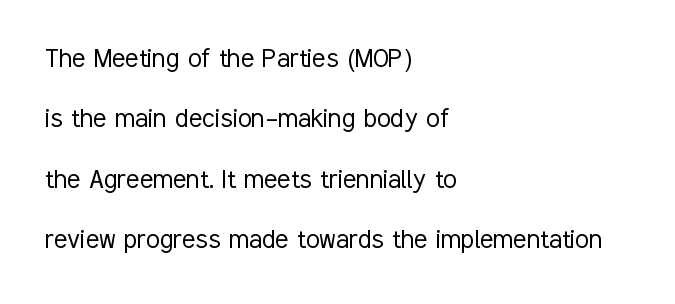
Q: Is the text bold? A: No.
Q: Is the text italic (slanted)? A: No, it is upright.
Q: Is the typeface a serif or a sans-serif typeface? A: Sans-serif.
Q: Is the text underlined? A: No.
Q: How is the paragraph aligned? A: Left-aligned.
Q: Is the spacing between letters normal or unusually wide? A: Normal.
Q: Is the spacing between lines tight, normal or loose? A: Loose.
Q: Width (condensed, normal, or wide)? A: Condensed.
Q: Stroke contrast? A: Low.
Q: x-height? A: Medium.
Q: Monospaced? A: No.
